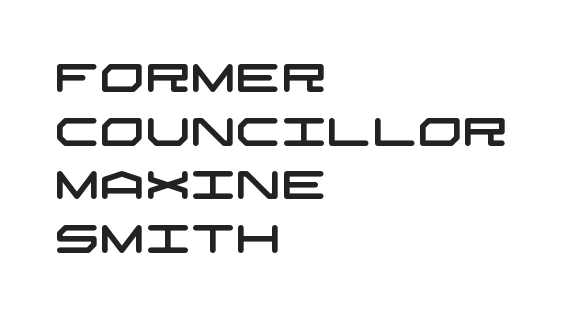
The image shows 40 px wide sans-serif type; set left-aligned, normal line spacing (1.34x), normal letter spacing, not underlined; low stroke contrast and a large x-height.
